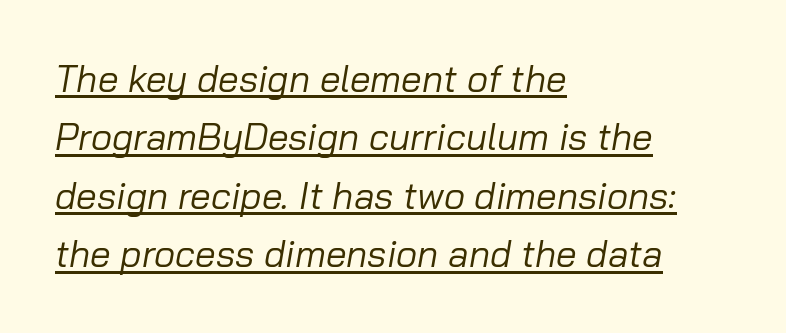
Q: Is the text bold? A: No.
Q: Is the text italic (slanted)? A: Yes, it leans right by about 10 degrees.
Q: Is the text underlined? A: Yes.
Q: How is the paragraph aligned? A: Left-aligned.
Q: Is the spacing between letters normal or unusually wide? A: Normal.
Q: Is the spacing between lines tight, normal or loose? A: Normal.
Q: Width (condensed, normal, or wide)? A: Normal.
Q: Stroke contrast? A: Low.
Q: x-height? A: Medium.
Q: Monospaced? A: No.
